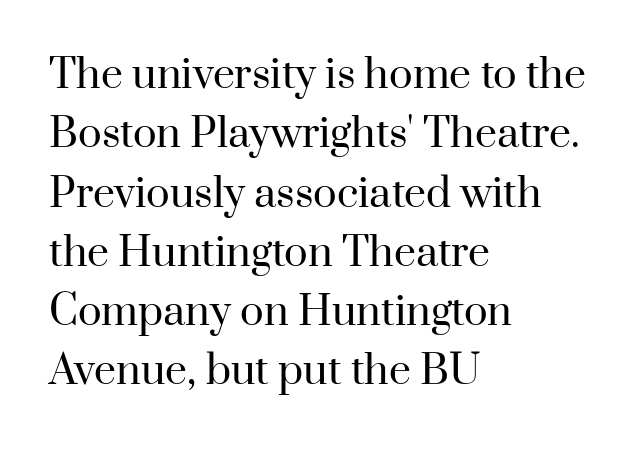
Q: Is the text bold? A: No.
Q: Is the text italic (slanted)? A: No, it is upright.
Q: Is the typeface a serif or a sans-serif typeface? A: Serif.
Q: Is the text underlined? A: No.
Q: How is the paragraph aligned? A: Left-aligned.
Q: Is the spacing between letters normal or unusually wide? A: Normal.
Q: Is the spacing between lines tight, normal or loose? A: Normal.
Q: Width (condensed, normal, or wide)? A: Normal.
Q: Stroke contrast? A: High.
Q: x-height? A: Small.
Q: Monospaced? A: No.
